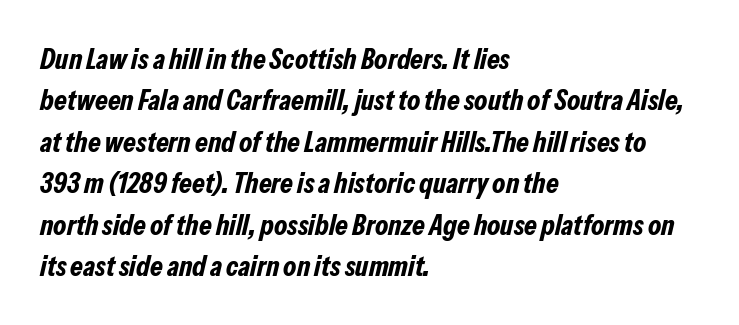
The glyphs are unaccompanied by any horizontal stroke below them. These lines are rendered in a variable-pitch font. Glyph-to-glyph distance matches everyday printed text. One glance says typical: line gaps are just what's usual.
